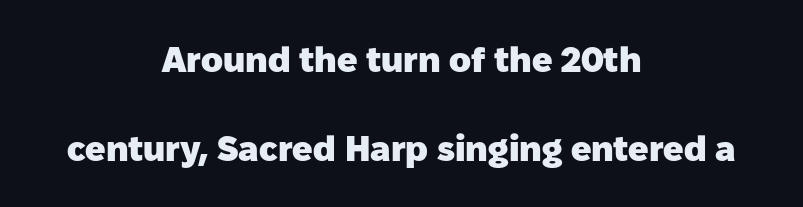
Q: Is the text bold? A: Yes.
Q: Is the text italic (slanted)? A: No, it is upright.
Q: Is the typeface a serif or a sans-serif typeface? A: Sans-serif.
Q: Is the text underlined? A: No.
Q: How is the paragraph aligned? A: Centered.
Q: Is the spacing between letters normal or unusually wide? A: Normal.
Q: Is the spacing between lines tight, normal or loose? A: Loose.
Q: Width (condensed, normal, or wide)? A: Normal.
Q: Stroke contrast? A: Low.
Q: x-height? A: Medium.
Q: Monospaced? A: No.
